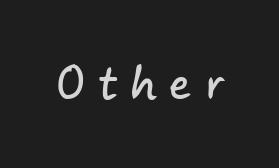
The tracking reads as deliberately expanded to a designer's eye. You can tell from the bare stems that sans-serif type was used. The space beneath each line is pristine and unruled. Varying glyph widths throughout — classic text-font behaviour.
